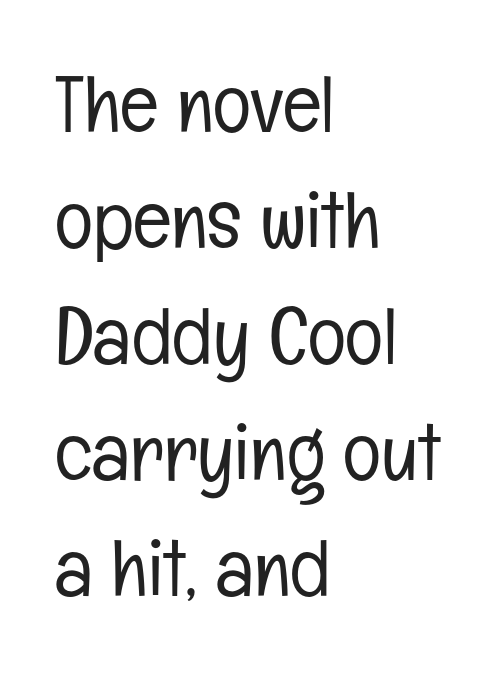
The image shows 80 px light, condensed sans-serif type, upright; set left-aligned, normal line spacing (1.45x), normal letter spacing, not underlined; low stroke contrast and a medium x-height.
